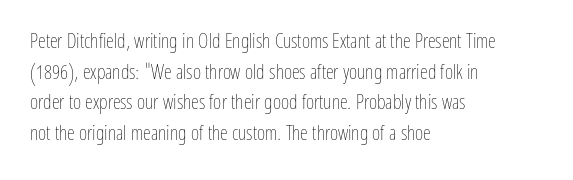
The image shows 20 px text type, upright; set left-aligned, normal line spacing (1.53x), normal letter spacing, not underlined.
